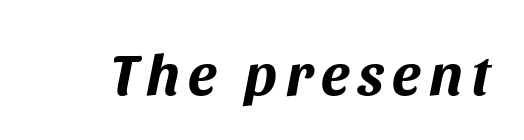
Q: Is the text bold? A: Yes.
Q: Is the text italic (slanted)? A: Yes, it leans right by about 11 degrees.
Q: Is the text underlined? A: No.
Q: Width (condensed, normal, or wide)? A: Normal.
Q: Stroke contrast? A: Medium.
Q: x-height? A: Large.
Q: Monospaced? A: No.
